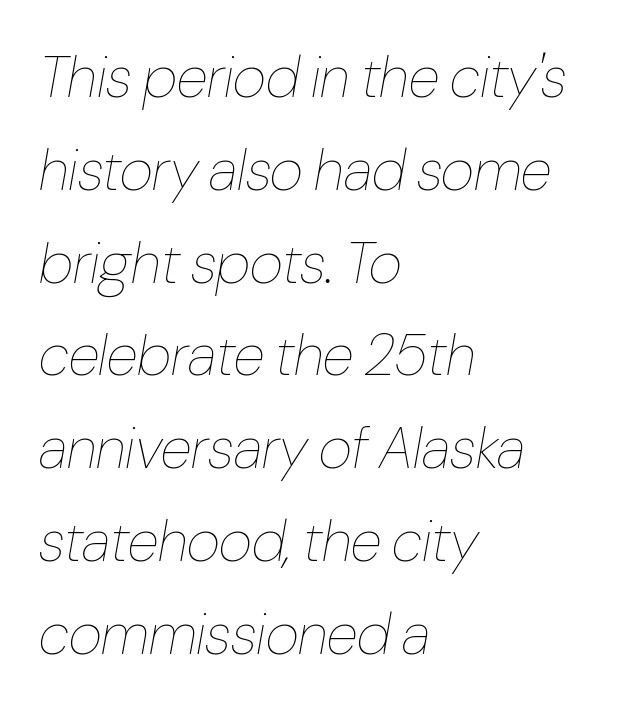
The line-height multiplier appears to be the usual default. The setting favours the left margin, as ordinary paragraphs usually do. The axis of the letterforms is tilted away from vertical. The passage shown is typed in a proportional face where columns would drift.
